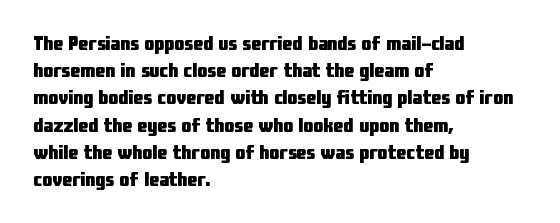
The image shows 20 px bold type, upright; set left-aligned, normal line spacing (1.36x), normal letter spacing, not underlined.
